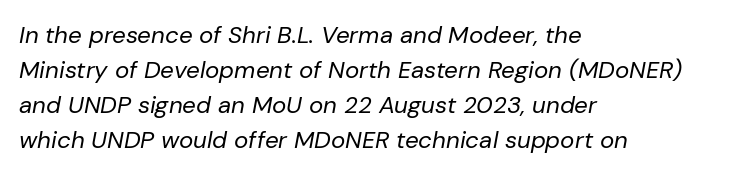
Posture: slanted. Descenders hang freely into open space. Which margin do the lines hug? The left one — the right edge is uneven. A typesetter would call this leading conventional body-copy spacing. Letter spacing: default.
